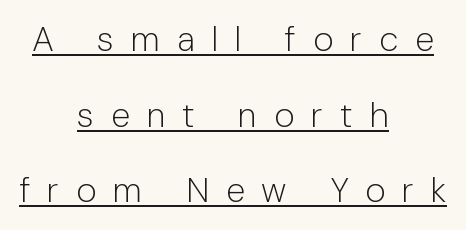
The image shows 35 px light sans-serif type, upright; set centered, loose line spacing (2.16x), unusually wide letter spacing (+0.48 em), underlined; low stroke contrast and a medium x-height.
